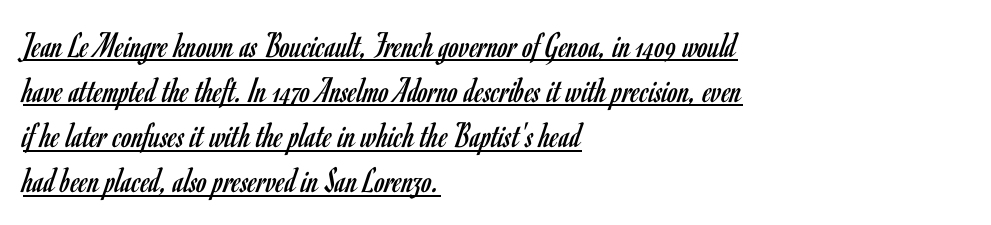
{"serif": "no", "bold": "no", "weight": "regular", "width": "condensed", "stroke_contrast": "low", "x_height": "small", "monospaced": "no", "underline": "yes", "align": "left", "line_spacing_ratio": 1.22, "letter_spacing": "normal", "letter_spacing_em": 0.0, "glyph_px": 37}
